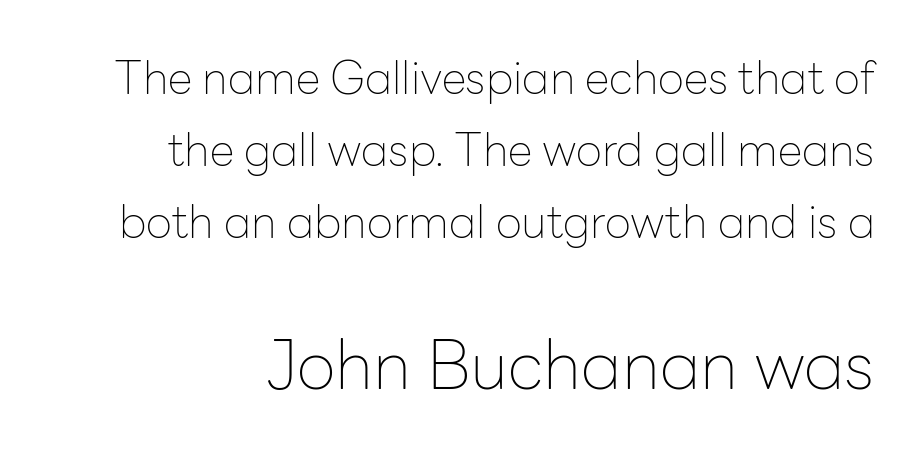
In terms of leading, this rendering sits right in the middle. Where is the straight margin? On the right. Stem width sits at or under what a default text font uses. The lower block of text is set noticeably larger than the block above it. This is sans-serif lettering, the kind often seen on screens and signage. Proportional: the letters do not fall into vertical columns.
